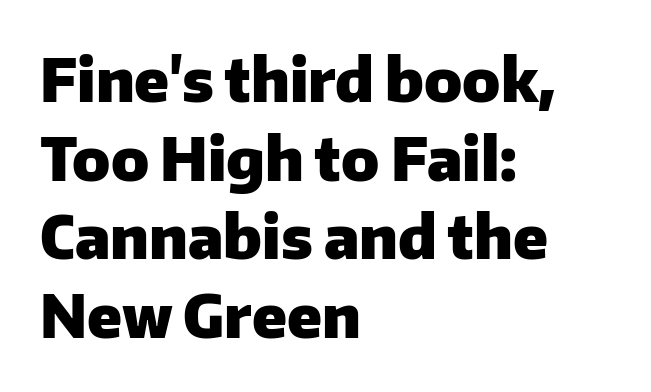
{"serif": "no", "italic": "no", "bold": "yes", "weight": "heavy", "width": "normal", "stroke_contrast": "low", "x_height": "medium", "monospaced": "no", "underline": "no", "align": "left", "line_spacing": "normal", "line_spacing_ratio": 1.31, "letter_spacing": "normal", "letter_spacing_em": 0.0, "glyph_px": 60}
